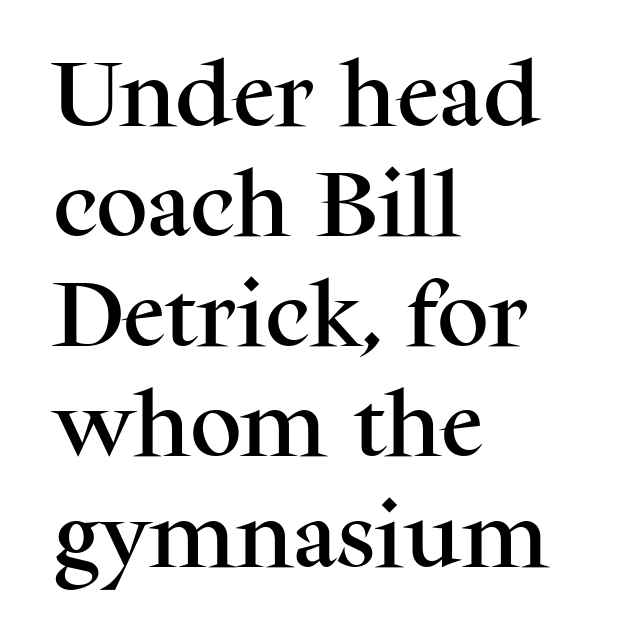
Plain, unruled lines of type. Short and long lines alike share a common starting point at left. The type is set solid horizontally, with unmodified tracking. The letters stand upright; this is a roman face. In terms of letterform style, serifs are clearly present. The rows are spaced the way most documents space them.
